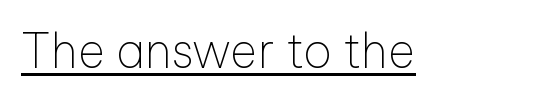
{"serif": "no", "italic": "no", "bold": "no", "weight": "thin", "width": "normal", "stroke_contrast": "low", "x_height": "medium", "monospaced": "no", "underline": "yes", "letter_spacing": "normal", "letter_spacing_em": 0.0, "glyph_px": 47}
